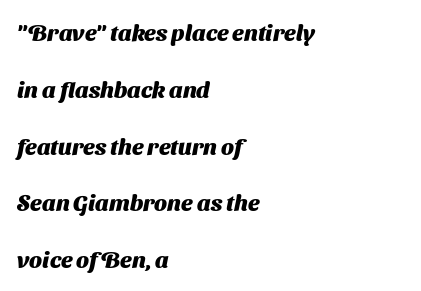
You'd pick this weight for a headline — it's a proper bold. Rule under the text: the space is simply empty. The line texture is even and compact thanks to regular tracking. Casual observation: everything's shoved over to the left. Interline gaps are noticeably wide in this sample.
